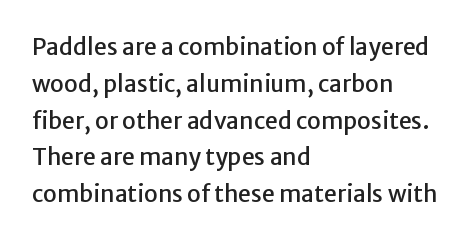
Every character sits straight up, as roman type does. Where is the straight margin? On the left. The rendering uses a moderate line-height, typical for paragraphs. Just letters on the line, the space beneath them empty. Compared with typical body copy, the letter spacing here is the same.
